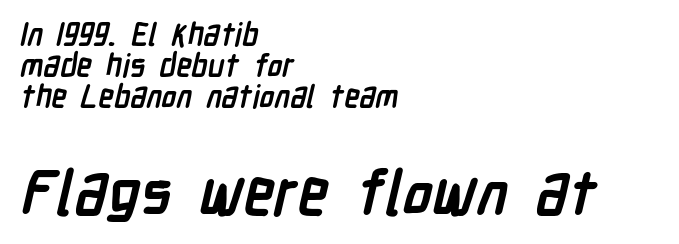
Visually, the bottom section dominates because its glyphs are scaled up. These words are printed bold, with thick strokes throughout. Glance below the letters and you will spot only blank space. In terms of letterform style, serifs are entirely absent. Think of a printed novel: that variable character pitch is what you see here. Here the glyphs are tracked normally, forming tight word shapes.
